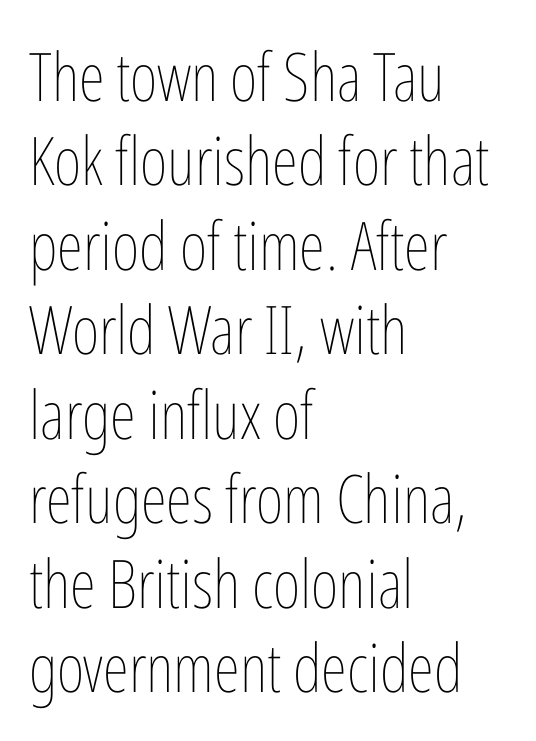
No extra tracking has been applied to these lines. Nobody drew a line under any word here. The cut favours lightness, reaching ordinary text weight at its darkest. Interline gaps are of average width in this sample. Ascenders rise straight up at ninety degrees. The ragged edge is on the right, which tells us the setting is flush left.
